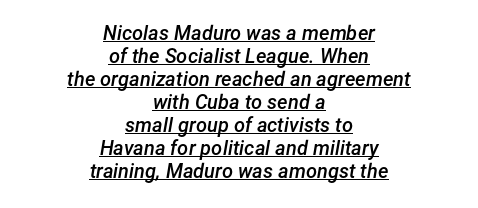
Is the type bold? Partly — it's a semibold, heavier than regular but not fully bold. A typesetter would call this leading minimal, almost set solid. Underlined type. Horizontal alignment here is central, giving a formal, balanced look.
